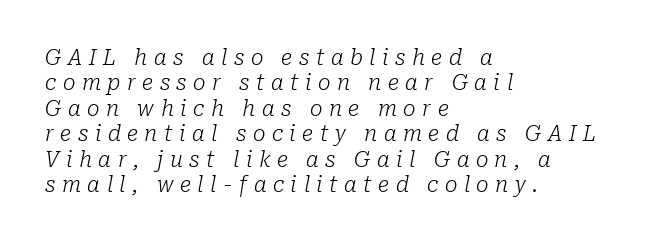
Q: Is the text bold? A: No.
Q: Is the text italic (slanted)? A: Yes, it leans right by about 10 degrees.
Q: Is the text underlined? A: No.
Q: How is the paragraph aligned? A: Left-aligned.
Q: Is the spacing between letters normal or unusually wide? A: Unusually wide.
